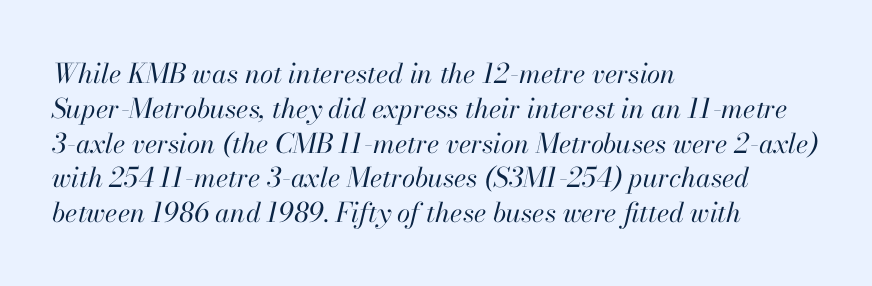
The image shows 27 px text type, italic (leaning right); set left-aligned, normal line spacing (1.29x), normal letter spacing, not underlined.
